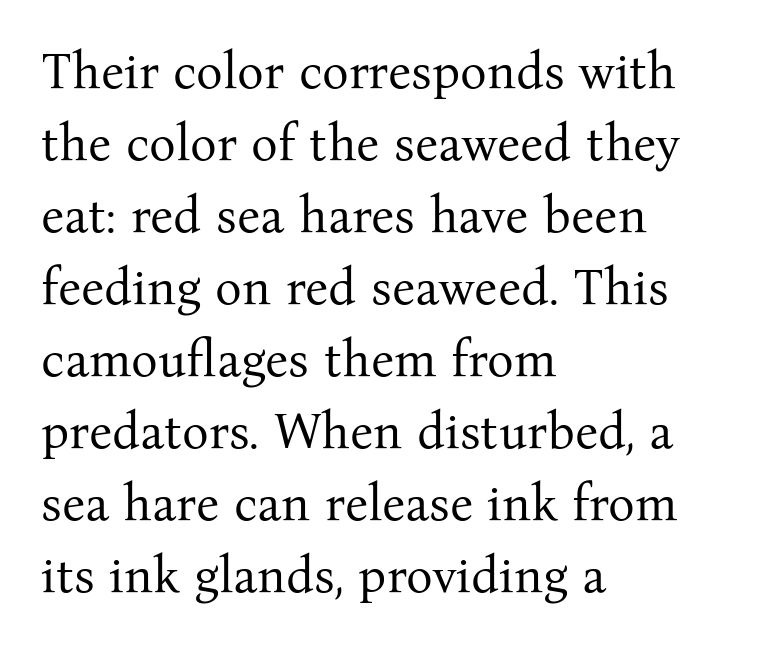
The image shows 50 px regular-weight serif type, upright; set left-aligned, normal line spacing (1.44x), normal letter spacing, not underlined; medium stroke contrast and a medium x-height.
